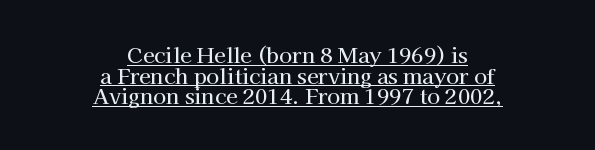
You could barely slide anything between these rows. Tall strokes in this sample are plumb rather than angled. You can see a thin bar hugging the bottom of the glyphs. Layout note: lines centered. Default kerning and tracking; the words read as compact shapes.
